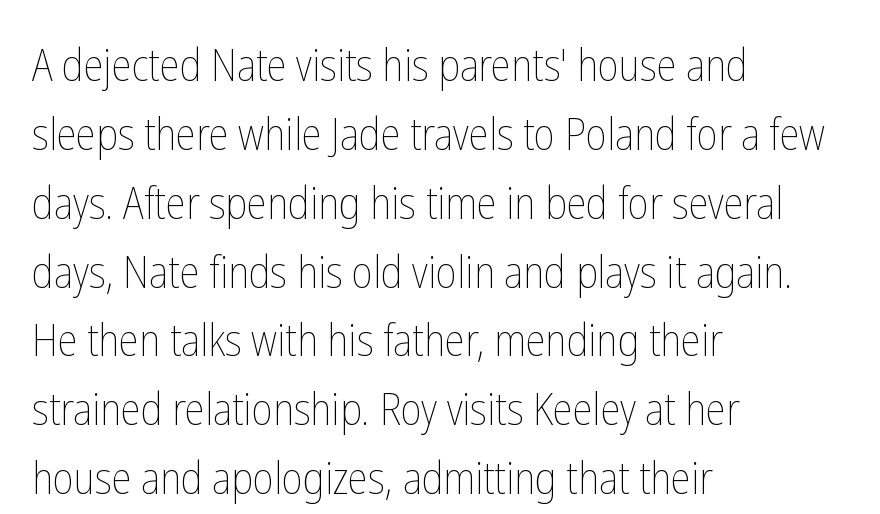
Proportional: the letters do not fall into vertical columns. The block of text has a typical density, with ordinary space between rows. Unbolded letterforms with no extra heft. A clean baseline with only descenders dipping below it. Posture: vertical. One-word summary of the alignment: left.
